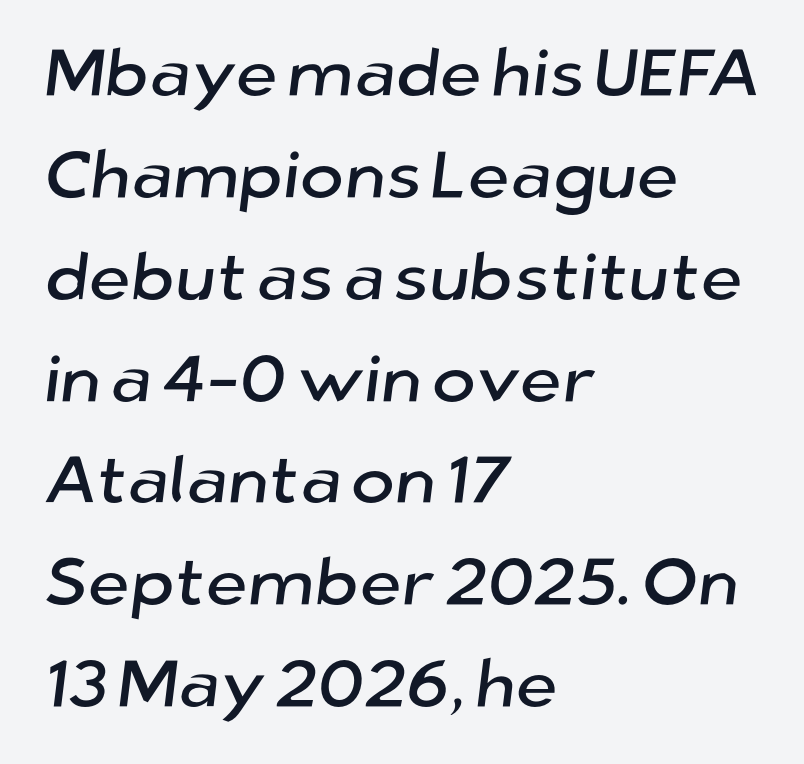
The image shows 67 px sans-serif type; set left-aligned, normal line spacing (1.52x), normal letter spacing, not underlined; low stroke contrast and a medium x-height.
